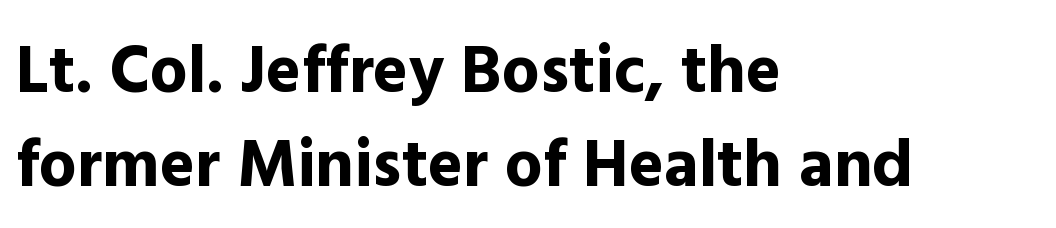
Q: Is the text bold? A: Yes.
Q: Is the text italic (slanted)? A: No, it is upright.
Q: Is the typeface a serif or a sans-serif typeface? A: Sans-serif.
Q: Is the text underlined? A: No.
Q: How is the paragraph aligned? A: Left-aligned.
Q: Is the spacing between letters normal or unusually wide? A: Normal.
Q: Is the spacing between lines tight, normal or loose? A: Normal.
Q: Width (condensed, normal, or wide)? A: Normal.
Q: x-height? A: Medium.
Q: Monospaced? A: No.
